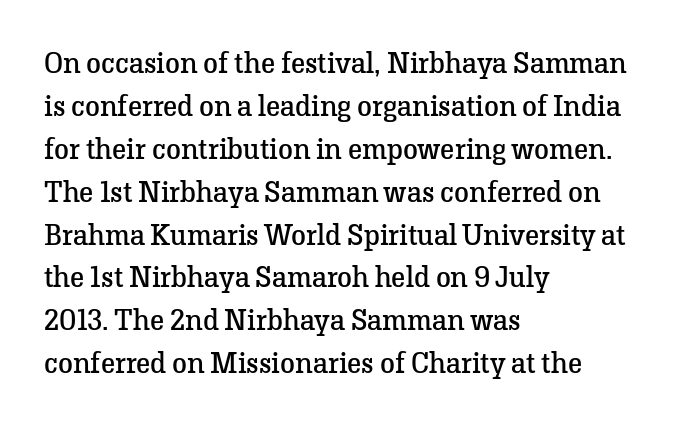
{"serif": "yes", "italic": "no", "bold": "no", "weight": "regular", "width": "normal", "stroke_contrast": "low", "x_height": "medium", "monospaced": "no", "underline": "no", "align": "left", "line_spacing": "normal", "line_spacing_ratio": 1.43, "letter_spacing": "normal", "letter_spacing_em": 0.0, "glyph_px": 30}
